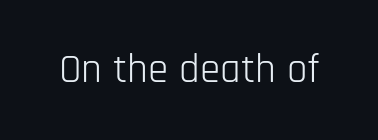
Q: Is the text bold? A: No.
Q: Is the text italic (slanted)? A: No, it is upright.
Q: Is the typeface a serif or a sans-serif typeface? A: Sans-serif.
Q: Is the text underlined? A: No.
Q: Is the spacing between letters normal or unusually wide? A: Normal.
Q: Width (condensed, normal, or wide)? A: Condensed.
Q: Stroke contrast? A: Low.
Q: x-height? A: Large.
Q: Monospaced? A: No.
